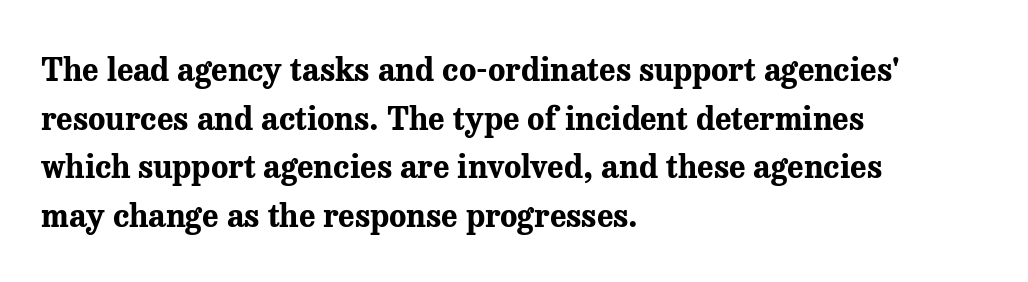
{"serif": "yes", "italic": "no", "bold": "yes", "weight": "bold", "width": "normal", "stroke_contrast": "medium", "x_height": "medium", "monospaced": "no", "underline": "no", "align": "left", "line_spacing": "normal", "line_spacing_ratio": 1.52, "letter_spacing": "normal", "letter_spacing_em": 0.0, "glyph_px": 32}
